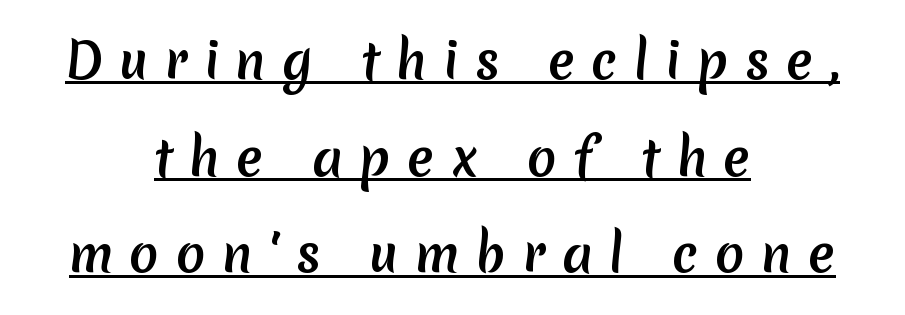
{"serif": "no", "width": "normal", "stroke_contrast": "medium", "x_height": "medium", "monospaced": "no", "underline": "yes", "align": "center", "line_spacing": "loose", "line_spacing_ratio": 1.97, "letter_spacing": "wide", "letter_spacing_em": 0.33, "glyph_px": 49}
